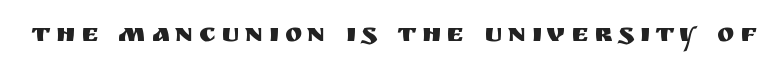
Q: Is the text italic (slanted)? A: No, it is upright.
Q: Is the text underlined? A: No.
Q: Is the spacing between letters normal or unusually wide? A: Unusually wide.
